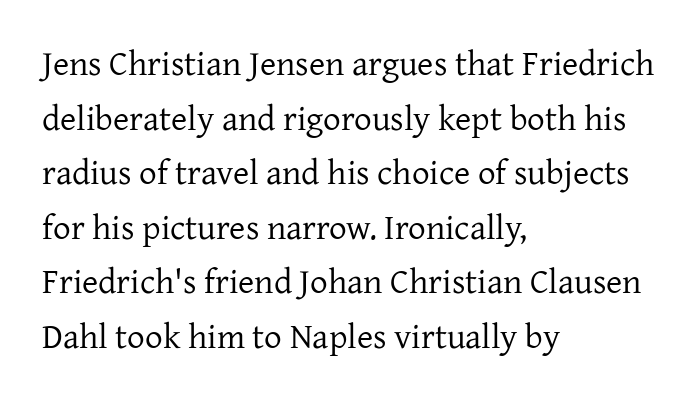
The image shows 35 px regular-weight serif type, upright; set left-aligned, normal line spacing (1.56x), normal letter spacing, not underlined; low stroke contrast and a medium x-height.
